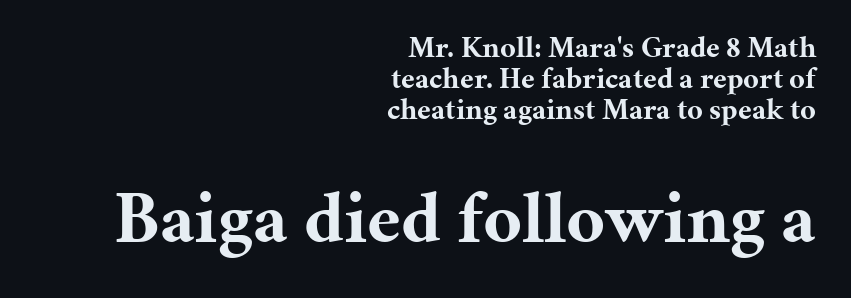
{"serif": "yes", "italic": "no", "bold": "yes", "weight": "bold", "width": "normal", "stroke_contrast": "medium", "x_height": "medium", "monospaced": "no", "underline": "no", "align": "right", "line_spacing": "tight", "line_spacing_ratio": 1.04, "letter_spacing": "normal", "letter_spacing_em": 0.0, "larger_block": "second", "size_ratio": 2.47, "glyph_px": 74}
